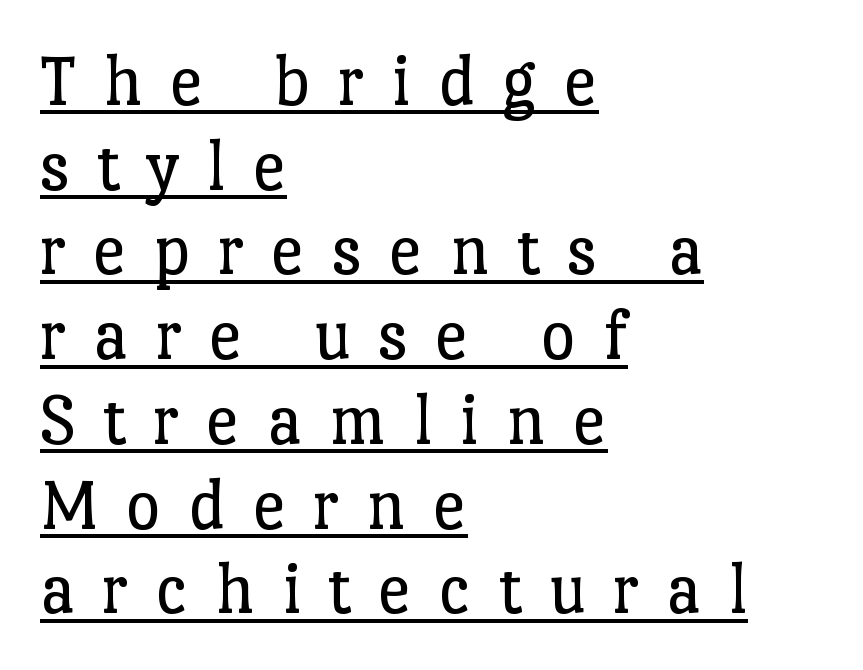
The image shows 75 px regular-weight serif type, upright; set left-aligned, tight line spacing (1.13x), unusually wide letter spacing (+0.36 em), underlined; low stroke contrast and a medium x-height.
